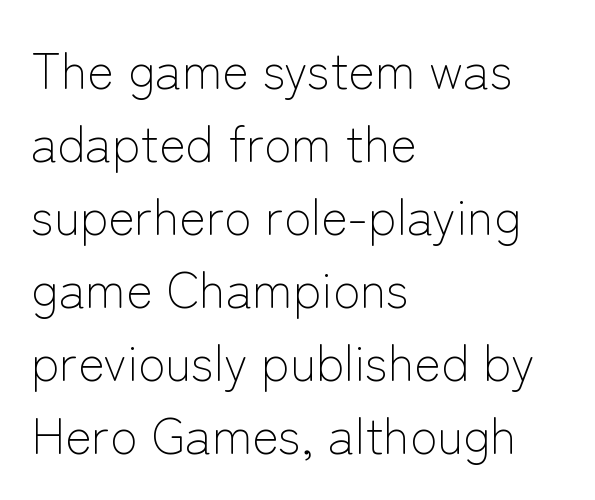
Q: Is the text bold? A: No.
Q: Is the text italic (slanted)? A: No, it is upright.
Q: Is the typeface a serif or a sans-serif typeface? A: Sans-serif.
Q: Is the text underlined? A: No.
Q: How is the paragraph aligned? A: Left-aligned.
Q: Is the spacing between letters normal or unusually wide? A: Normal.
Q: Is the spacing between lines tight, normal or loose? A: Normal.
Q: Width (condensed, normal, or wide)? A: Normal.
Q: Stroke contrast? A: Low.
Q: x-height? A: Medium.
Q: Monospaced? A: No.
